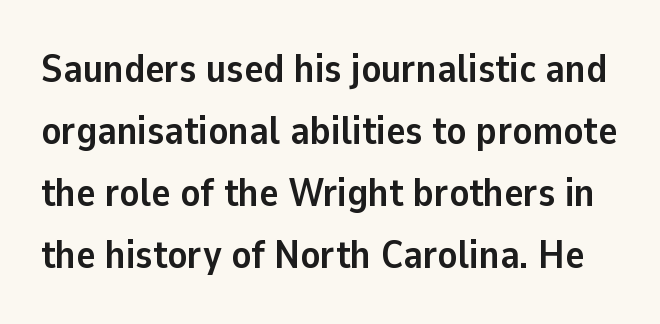
Q: Is the text bold? A: Yes.
Q: Is the text italic (slanted)? A: No, it is upright.
Q: Is the typeface a serif or a sans-serif typeface? A: Sans-serif.
Q: Is the text underlined? A: No.
Q: Is the spacing between letters normal or unusually wide? A: Normal.
Q: Is the spacing between lines tight, normal or loose? A: Normal.
Q: Width (condensed, normal, or wide)? A: Normal.
Q: Stroke contrast? A: Low.
Q: x-height? A: Medium.
Q: Monospaced? A: No.
